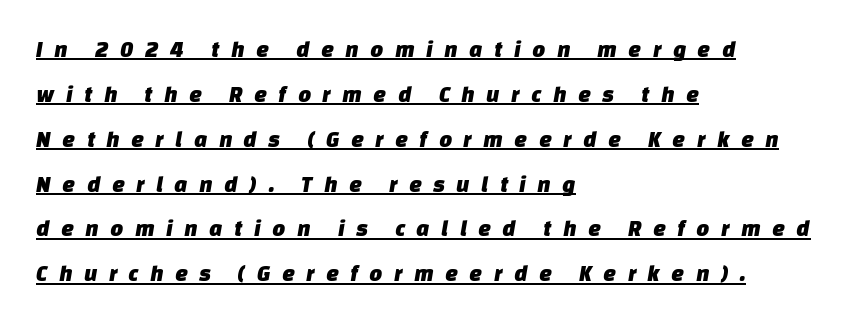
Visually the block forms a straight wall on the left and a jagged coastline on the right. This rendering features underlined lettering. Interline gaps are noticeably wide in this sample. Is the letter spacing exaggerated? Yes — the characters are pushed far apart.
